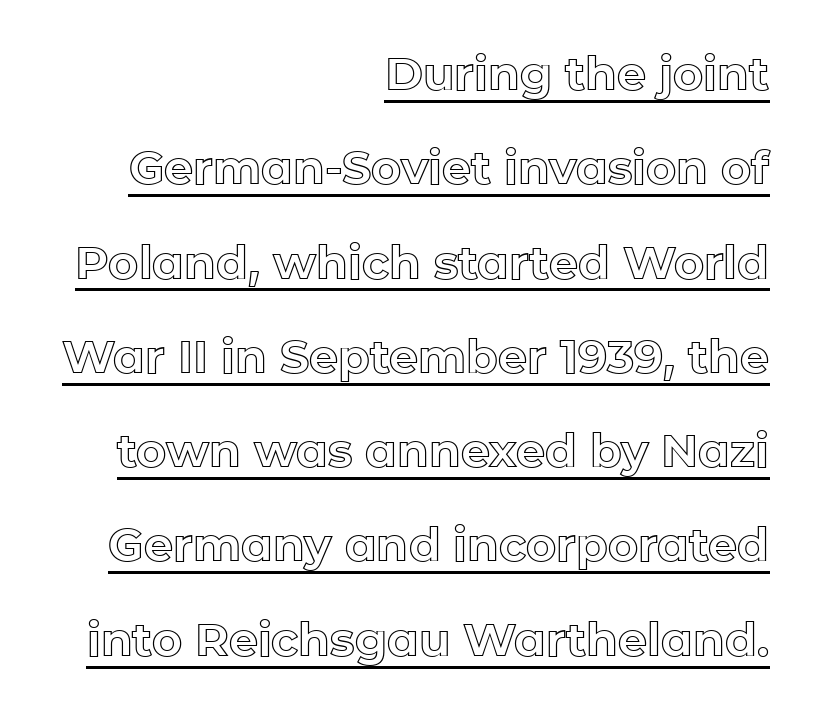
The image shows 46 px text type, upright; set right-aligned, loose line spacing (2.05x), normal letter spacing, underlined; a medium x-height.
